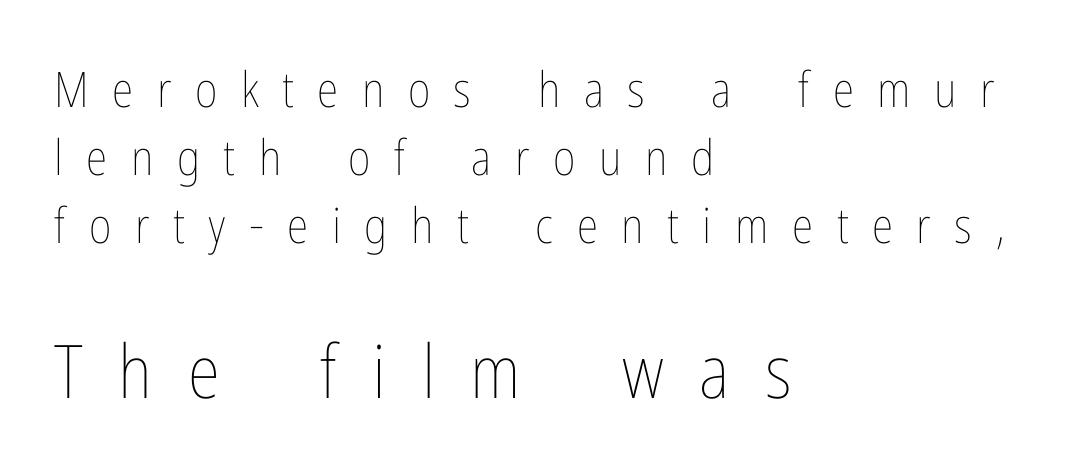
Caption: multi-line text, flush left, ragged right. Spacing between characters has been opened up far beyond the box default. If you drew a line through each stem, it would be perfectly vertical. The passage shown begins with its smaller block and ends with its larger one.
